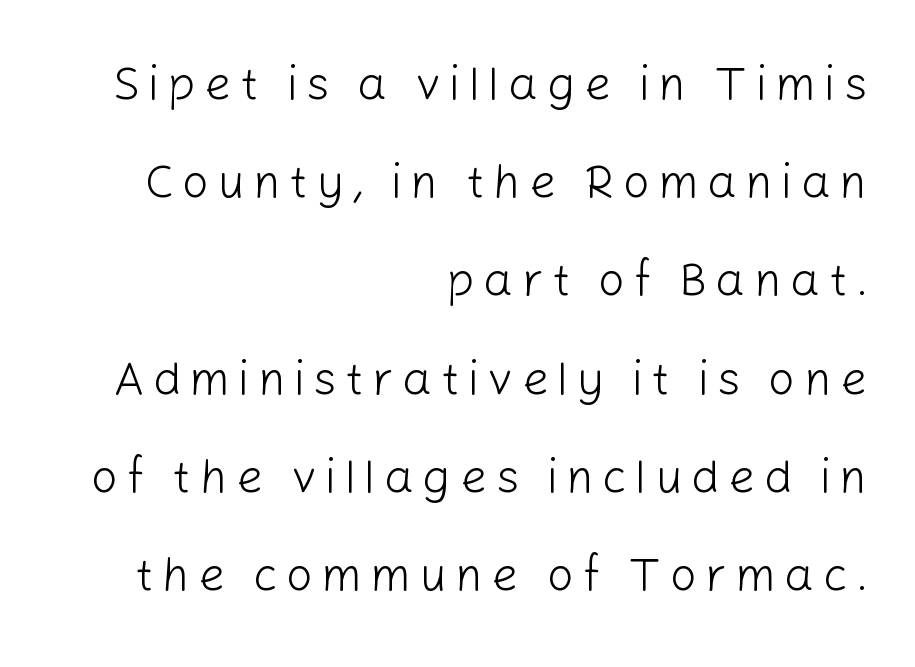
{"serif": "no", "italic": "no", "bold": "no", "weight": "light", "width": "normal", "stroke_contrast": "low", "x_height": "medium", "monospaced": "no", "underline": "no", "align": "right", "line_spacing": "loose", "line_spacing_ratio": 2.09, "glyph_px": 47}
